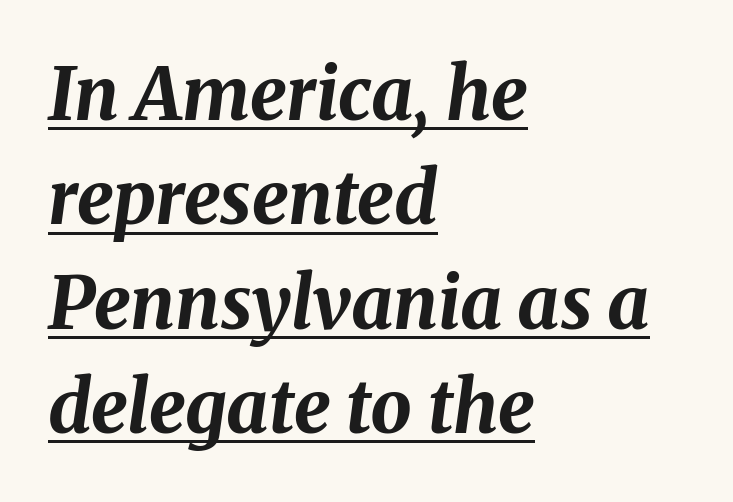
The lettering is marked with a stroke running underneath it. Letter spacing: default. This is oblique type, the kind used for emphasis or titles. Leading matches the norm, producing a regular column. Character widths vary here, with narrow letters taking less room than wide ones.
